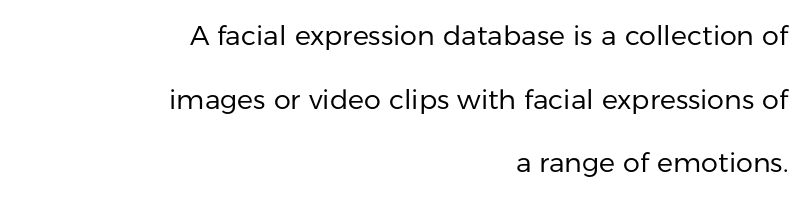
The image shows 27 px text type, upright; set right-aligned, loose line spacing (2.36x), normal letter spacing, not underlined.
